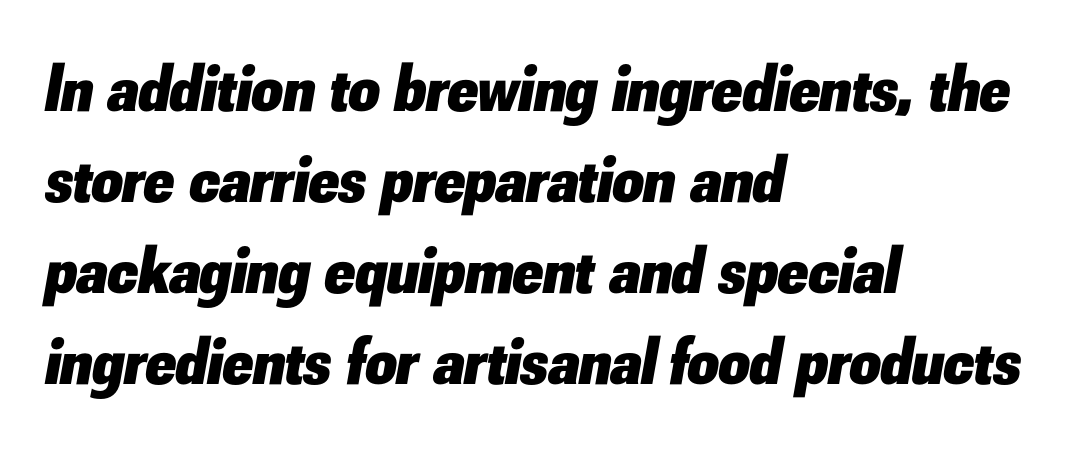
The image shows 68 px heavy type, italic (leaning right); set left-aligned, normal line spacing (1.34x), normal letter spacing, not underlined; low stroke contrast and a small x-height.
